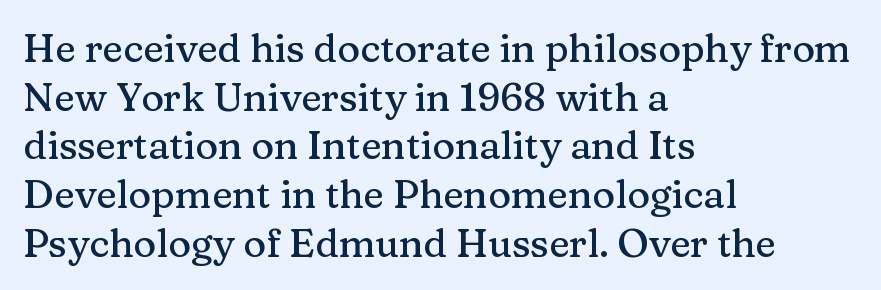
Leftover space on each line is placed entirely after the last word. Unlike italic type, these characters show no tilt at all. The block of text has a typical density, with ordinary space between rows. A bare baseline throughout the passage. This rendering leaves character spacing at its baseline value. Each letter's strokes conclude with small projecting serifs.
